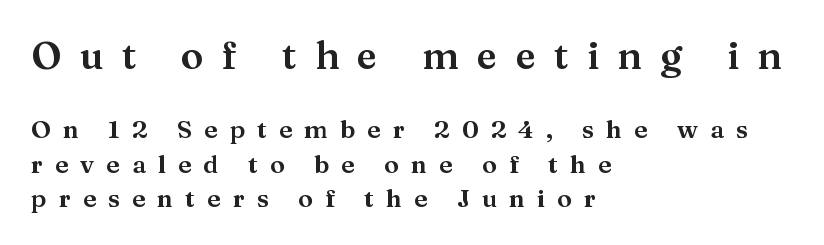
{"serif": "yes", "italic": "no", "width": "normal", "stroke_contrast": "medium", "x_height": "medium", "monospaced": "no", "underline": "no", "align": "left", "line_spacing": "normal", "line_spacing_ratio": 1.37, "letter_spacing": "wide", "letter_spacing_em": 0.48, "larger_block": "first", "size_ratio": 1.52, "glyph_px": 38}
